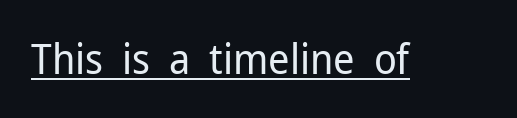
{"serif": "no", "italic": "no", "bold": "no", "weight": "regular", "width": "normal", "stroke_contrast": "low", "x_height": "medium", "monospaced": "no", "underline": "yes", "letter_spacing": "normal", "letter_spacing_em": 0.0, "glyph_px": 42}
